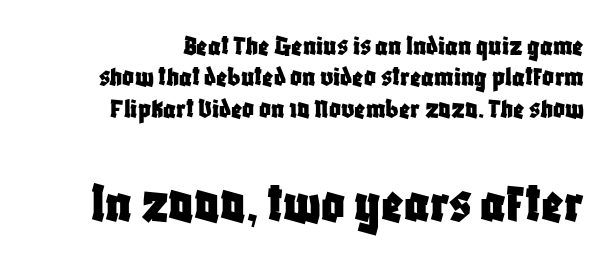
Students, observe: this is what under-led, compact text looks like. Proportional: the letters do not fall into vertical columns. Bigger letters appear in the bottom chunk; the top chunk is reduced. The letters carry no serifs — their stems end cleanly without finishing strokes.
